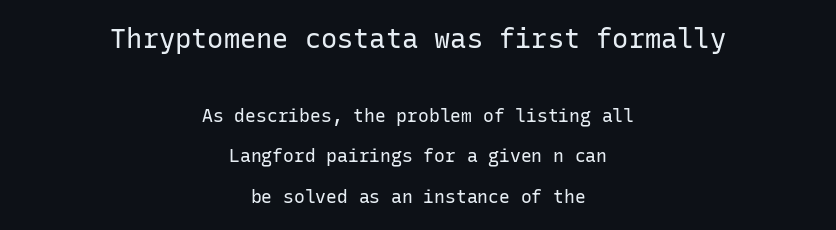
The image shows 27 px text type, upright; set centered, loose line spacing (2.24x), normal letter spacing, not underlined; the first (top) block is 1.5x larger.
